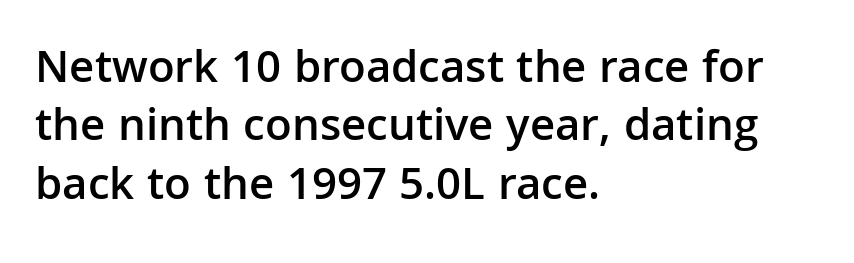
{"serif": "no", "italic": "no", "bold": "semi", "weight": "semibold", "width": "normal", "stroke_contrast": "low", "x_height": "medium", "monospaced": "no", "underline": "no", "align": "left", "line_spacing_ratio": 1.24, "letter_spacing": "normal", "letter_spacing_em": 0.0, "glyph_px": 47}
